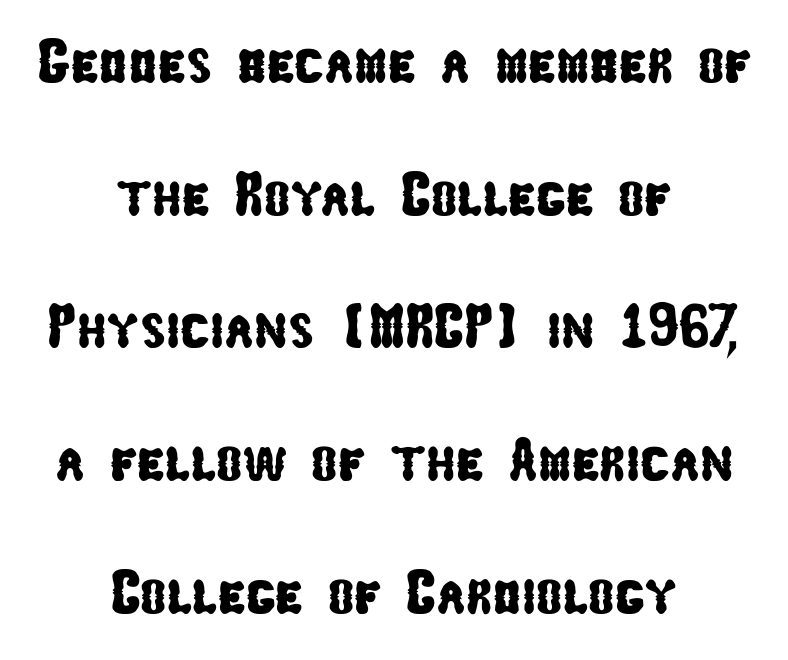
Q: Is the typeface a serif or a sans-serif typeface? A: Sans-serif.
Q: Is the text underlined? A: No.
Q: How is the paragraph aligned? A: Centered.
Q: Is the spacing between letters normal or unusually wide? A: Normal.
Q: Is the spacing between lines tight, normal or loose? A: Loose.
Q: Width (condensed, normal, or wide)? A: Condensed.
Q: Stroke contrast? A: Low.
Q: x-height? A: Medium.
Q: Monospaced? A: No.
